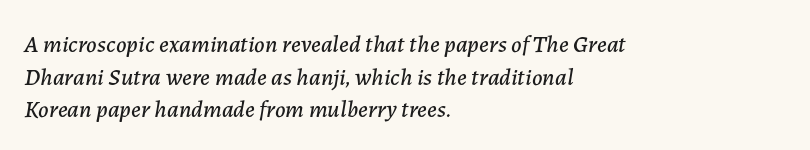
The face used here is rendered with its standard letterfit. Just letters on the line, the space beneath them empty. If you measured baseline to baseline, you'd find a middling distance. A typesetter would mark this as italic.
